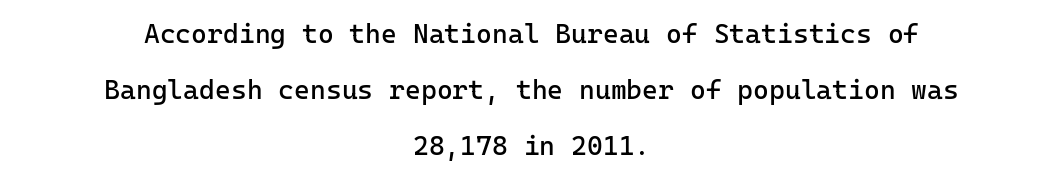
There is no visible air inserted between adjacent glyphs. Type without underlining. Style check: upright. Does the copy run flush right? No — it is centered line by line. Does the leading feel generous? Absolutely, it's lavish.
